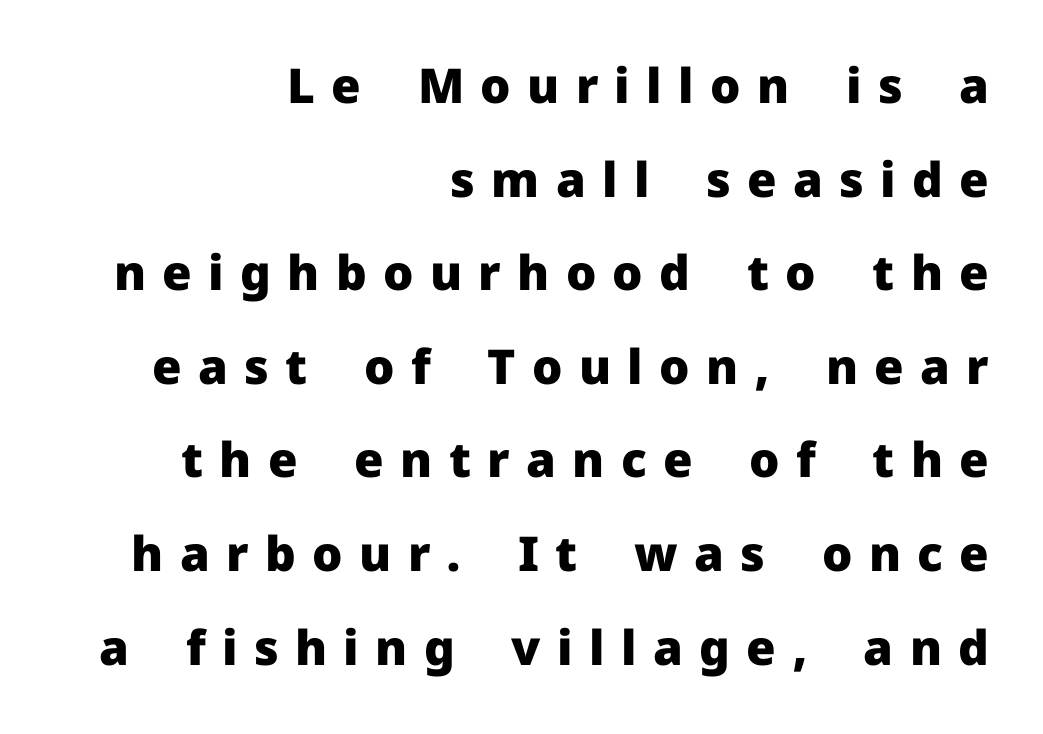
The image shows 48 px heavy sans-serif type, upright; set right-aligned, loose line spacing (1.95x), unusually wide letter spacing (+0.34 em), not underlined; low stroke contrast and a medium x-height.
